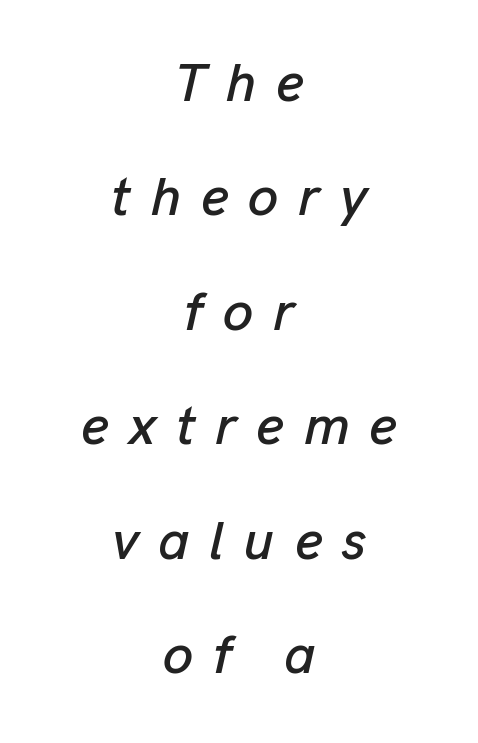
The image shows 54 px text type, italic (leaning right); set centered, loose line spacing (2.12x), unusually wide letter spacing (+0.37 em), not underlined; low stroke contrast and a medium x-height.
